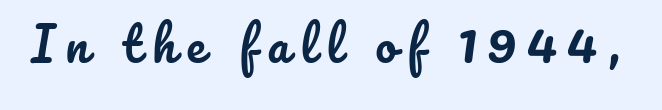
Caption: expanded tracking, letters set apart. Beneath every word, the page is bare. You could not count columns in this text — the font is proportionally spaced.
